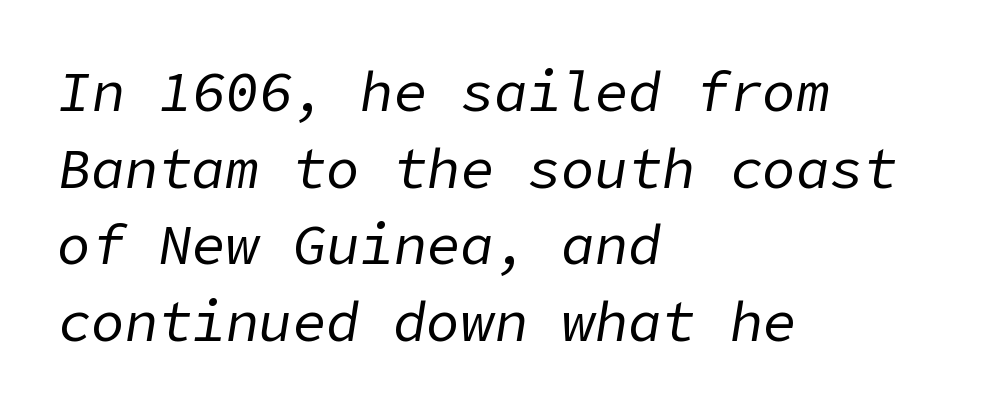
{"italic": "yes", "lean": "right", "slant_degrees": 9, "bold": "no", "weight": "regular", "width": "normal", "stroke_contrast": "low", "x_height": "medium", "underline": "no", "align": "left", "line_spacing": "normal", "line_spacing_ratio": 1.37, "letter_spacing": "normal", "letter_spacing_em": 0.0, "glyph_px": 56}
